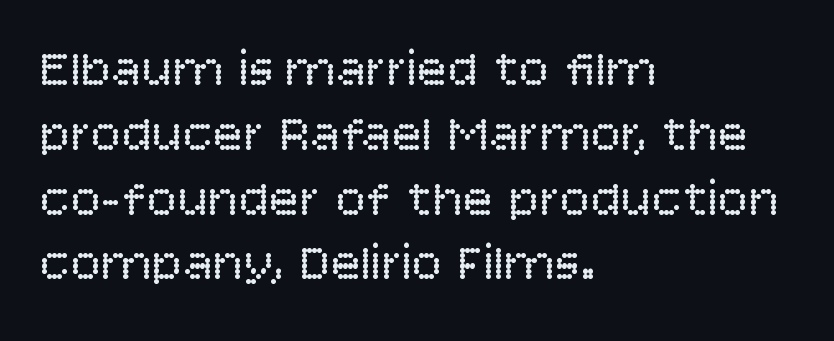
Q: Is the text bold? A: No.
Q: Is the text italic (slanted)? A: No, it is upright.
Q: Is the typeface a serif or a sans-serif typeface? A: Sans-serif.
Q: Is the text underlined? A: No.
Q: How is the paragraph aligned? A: Left-aligned.
Q: Is the spacing between letters normal or unusually wide? A: Normal.
Q: Is the spacing between lines tight, normal or loose? A: Normal.
Q: Width (condensed, normal, or wide)? A: Normal.
Q: Stroke contrast? A: Low.
Q: x-height? A: Large.
Q: Monospaced? A: No.
